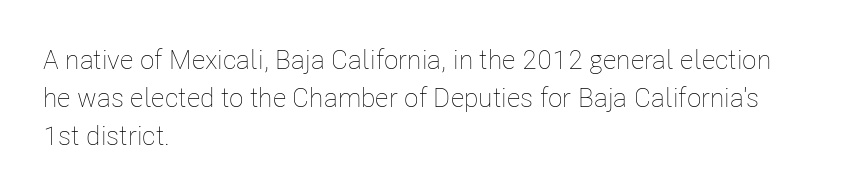
{"italic": "no", "bold": "no", "underline": "no", "align": "left", "line_spacing": "normal", "line_spacing_ratio": 1.41, "letter_spacing": "normal", "letter_spacing_em": 0.0, "glyph_px": 27}
